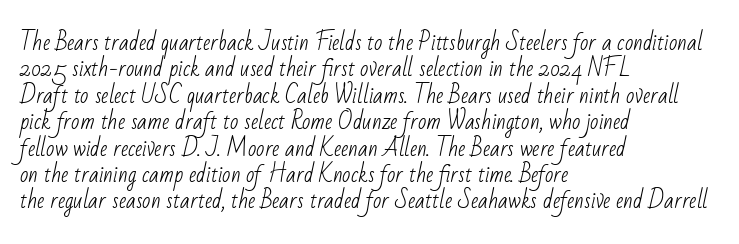
The image shows 22 px text type; set left-aligned, line spacing 1.2x, normal letter spacing, not underlined.
